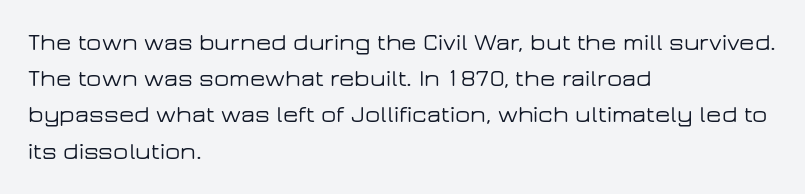
This sample keeps an unexceptional amount of space between lines. Characters follow at the spacing the type designer built in. Leftover space on each line is placed entirely after the last word. Nobody drew a line under any word here. The font's upright variant was chosen for this text.
